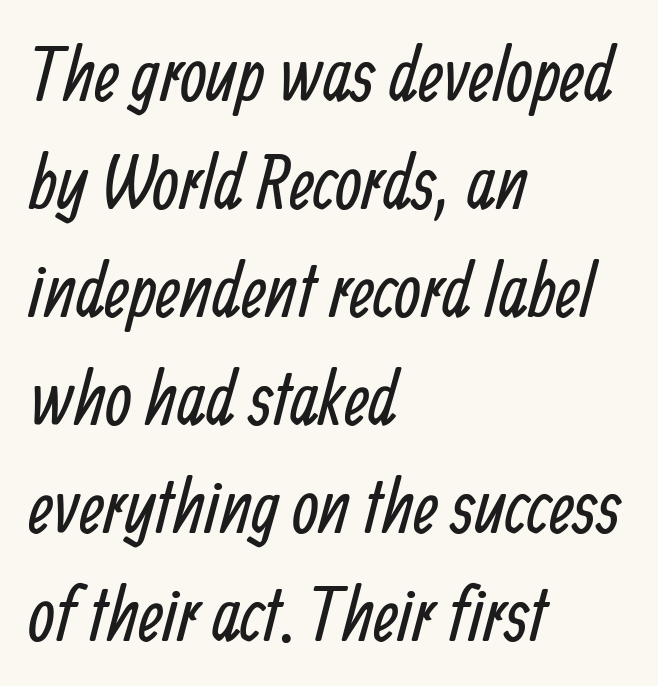
{"serif": "no", "bold": "no", "weight": "regular", "width": "condensed", "stroke_contrast": "low", "x_height": "medium", "monospaced": "no", "underline": "no", "align": "left", "line_spacing": "normal", "line_spacing_ratio": 1.42, "letter_spacing": "normal", "letter_spacing_em": 0.0, "glyph_px": 76}
